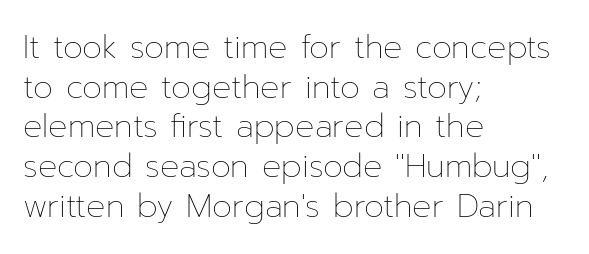
{"italic": "no", "bold": "no", "weight": "thin", "width": "normal", "stroke_contrast": "low", "x_height": "medium", "monospaced": "no", "underline": "no", "align": "left", "line_spacing_ratio": 1.24, "letter_spacing": "normal", "letter_spacing_em": 0.0, "glyph_px": 32}
